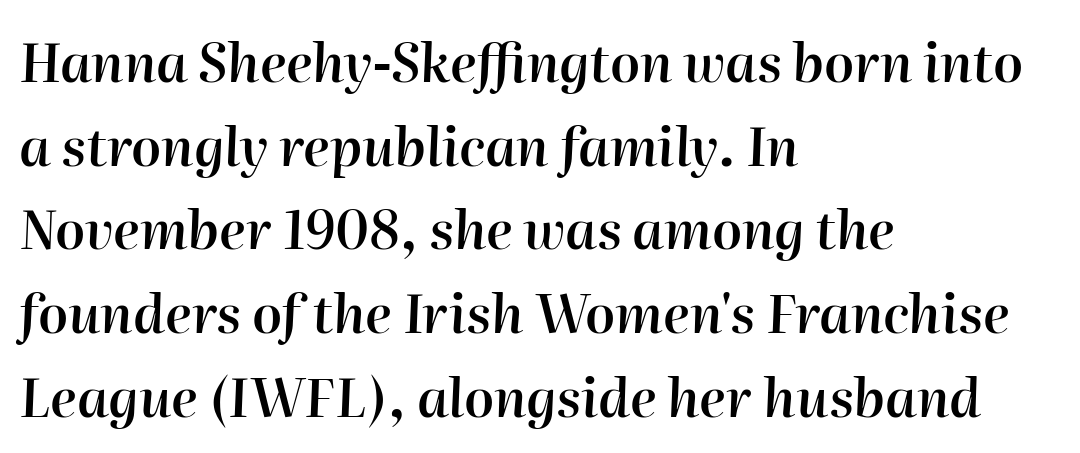
Q: Is the text bold? A: Semi-bold.
Q: Is the text italic (slanted)? A: Yes, it leans right by about 2 degrees.
Q: Is the text underlined? A: No.
Q: How is the paragraph aligned? A: Left-aligned.
Q: Is the spacing between letters normal or unusually wide? A: Normal.
Q: Is the spacing between lines tight, normal or loose? A: Normal.
Q: Width (condensed, normal, or wide)? A: Normal.
Q: Stroke contrast? A: High.
Q: x-height? A: Medium.
Q: Monospaced? A: No.
